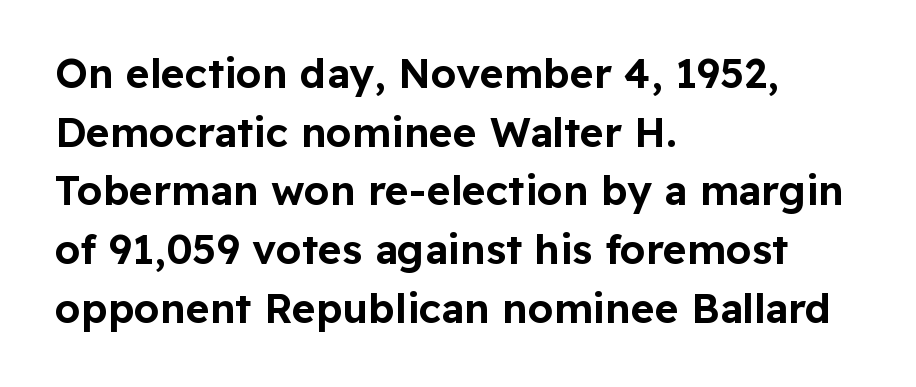
Q: Is the text italic (slanted)? A: No, it is upright.
Q: Is the typeface a serif or a sans-serif typeface? A: Sans-serif.
Q: Is the text underlined? A: No.
Q: How is the paragraph aligned? A: Left-aligned.
Q: Is the spacing between letters normal or unusually wide? A: Normal.
Q: Is the spacing between lines tight, normal or loose? A: Normal.
Q: Width (condensed, normal, or wide)? A: Normal.
Q: Stroke contrast? A: Low.
Q: x-height? A: Medium.
Q: Monospaced? A: No.
